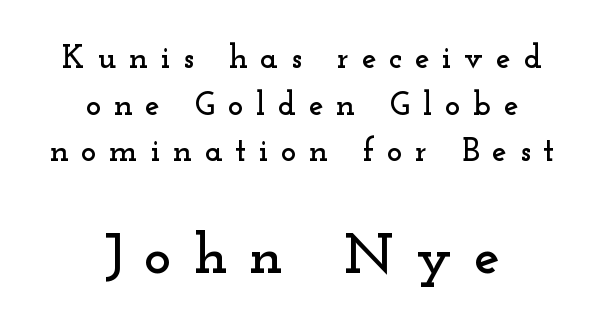
{"serif": "yes", "italic": "no", "width": "wide", "stroke_contrast": "low", "x_height": "small", "monospaced": "no", "underline": "no", "align": "center", "line_spacing": "normal", "line_spacing_ratio": 1.41, "letter_spacing": "wide", "letter_spacing_em": 0.38, "larger_block": "second", "size_ratio": 1.76, "glyph_px": 58}
